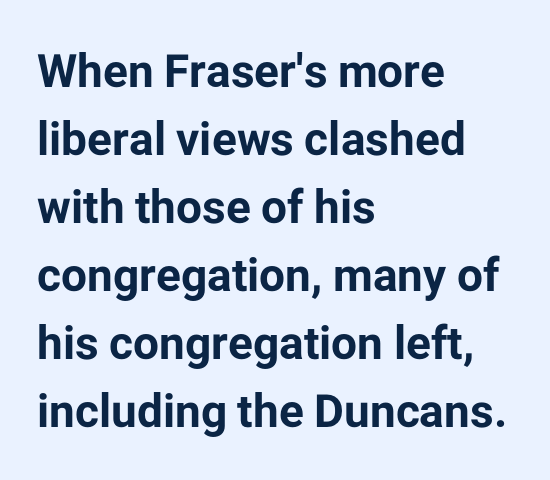
Q: Is the text bold? A: Yes.
Q: Is the text italic (slanted)? A: No, it is upright.
Q: Is the typeface a serif or a sans-serif typeface? A: Sans-serif.
Q: Is the text underlined? A: No.
Q: How is the paragraph aligned? A: Left-aligned.
Q: Is the spacing between letters normal or unusually wide? A: Normal.
Q: Is the spacing between lines tight, normal or loose? A: Normal.
Q: Width (condensed, normal, or wide)? A: Normal.
Q: Stroke contrast? A: Low.
Q: x-height? A: Medium.
Q: Monospaced? A: No.
